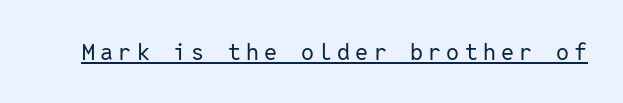
{"italic": "no", "bold": "no", "underline": "yes", "letter_spacing": "wide", "letter_spacing_em": 0.23, "glyph_px": 23}
